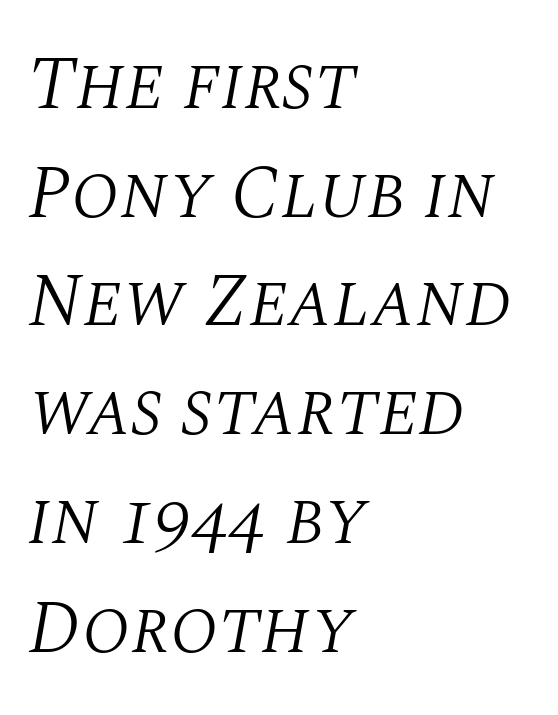
Q: Is the text bold? A: No.
Q: Is the text italic (slanted)? A: Yes, it leans right by about 10 degrees.
Q: Is the typeface a serif or a sans-serif typeface? A: Serif.
Q: Is the text underlined? A: No.
Q: How is the paragraph aligned? A: Left-aligned.
Q: Is the spacing between letters normal or unusually wide? A: Normal.
Q: Is the spacing between lines tight, normal or loose? A: Normal.
Q: Width (condensed, normal, or wide)? A: Normal.
Q: Stroke contrast? A: Medium.
Q: x-height? A: Large.
Q: Monospaced? A: No.
